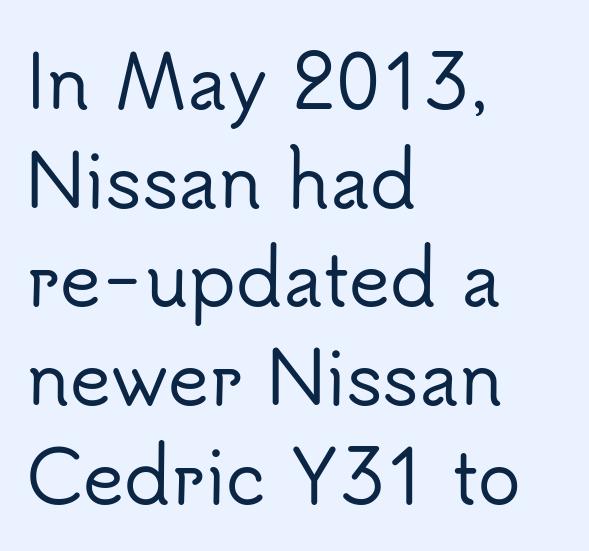
{"serif": "no", "italic": "no", "width": "normal", "stroke_contrast": "low", "x_height": "small", "monospaced": "no", "underline": "no", "align": "left", "line_spacing": "normal", "line_spacing_ratio": 1.39, "letter_spacing": "normal", "letter_spacing_em": 0.0, "glyph_px": 71}
